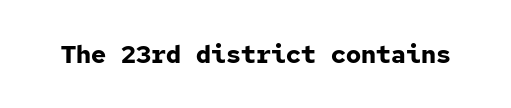
Q: Is the text bold? A: Yes.
Q: Is the text italic (slanted)? A: No, it is upright.
Q: Is the text underlined? A: No.
Q: Is the spacing between letters normal or unusually wide? A: Normal.
